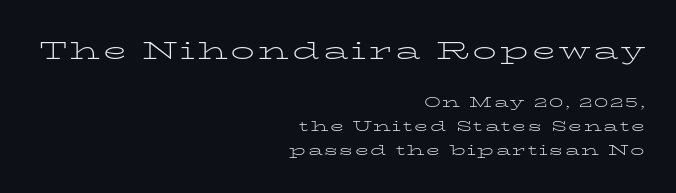
The image shows 24 px text type, upright; set right-aligned, line spacing 1.71x, not underlined; the first (top) block is 1.71x larger.
